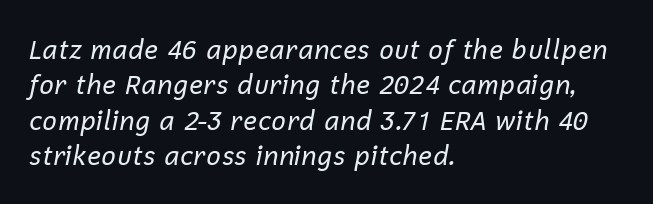
{"italic": "yes", "lean": "right", "slant_degrees": 12, "bold": "no", "underline": "no", "align": "left", "line_spacing": "normal", "line_spacing_ratio": 1.36, "letter_spacing": "normal", "letter_spacing_em": 0.0, "glyph_px": 26}
